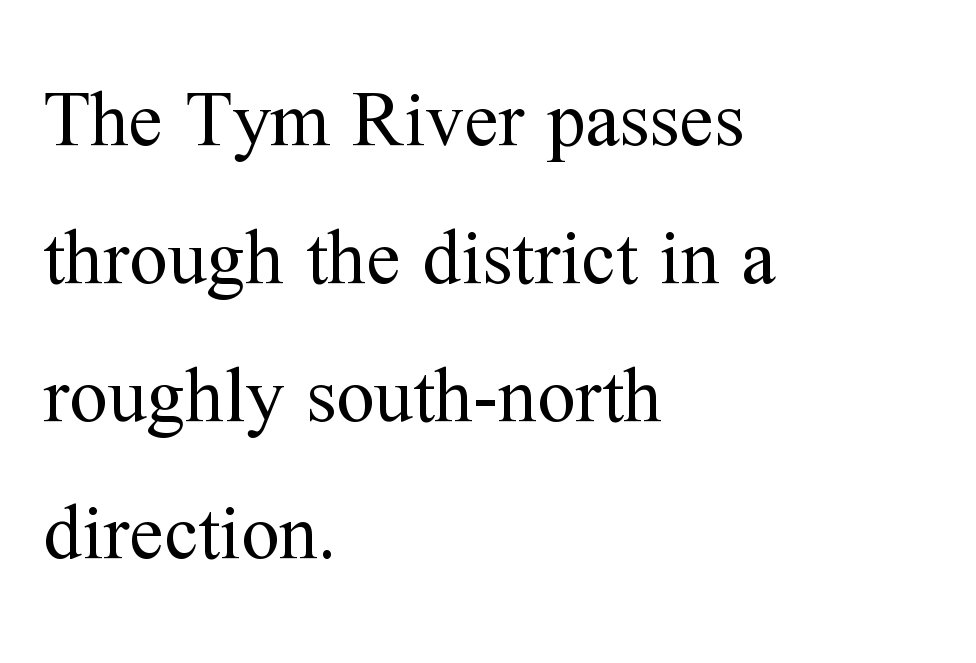
Q: Is the text bold? A: No.
Q: Is the text italic (slanted)? A: No, it is upright.
Q: Is the typeface a serif or a sans-serif typeface? A: Serif.
Q: Is the text underlined? A: No.
Q: How is the paragraph aligned? A: Left-aligned.
Q: Is the spacing between letters normal or unusually wide? A: Normal.
Q: Width (condensed, normal, or wide)? A: Normal.
Q: Stroke contrast? A: Medium.
Q: x-height? A: Medium.
Q: Monospaced? A: No.
